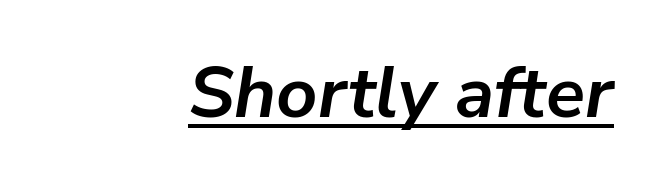
Notice how the stems are inclined rather than vertical — that's the hallmark of italics. This sample uses plain, unmodified letter spacing. Horizontal alignment here is rightward, an uncommon choice for prose. Spacing verdict: proportional, widths tailored to each character. Notice how a bar underscores the lettering throughout.
